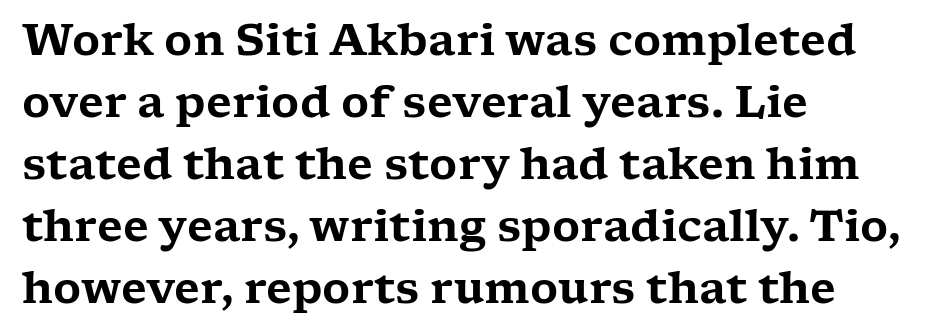
The image shows 43 px wide serif type, upright; set left-aligned, normal line spacing (1.44x), normal letter spacing, not underlined; low stroke contrast and a medium x-height.
